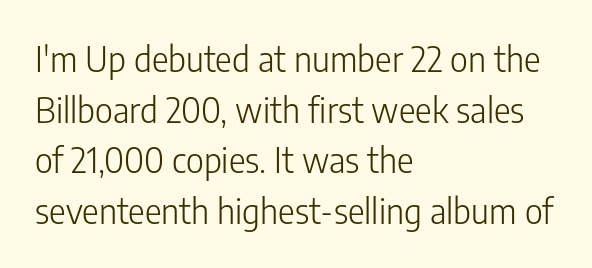
Q: Is the text bold? A: No.
Q: Is the text italic (slanted)? A: No, it is upright.
Q: Is the typeface a serif or a sans-serif typeface? A: Sans-serif.
Q: Is the text underlined? A: No.
Q: How is the paragraph aligned? A: Left-aligned.
Q: Is the spacing between letters normal or unusually wide? A: Normal.
Q: Is the spacing between lines tight, normal or loose? A: Normal.
Q: Width (condensed, normal, or wide)? A: Condensed.
Q: Stroke contrast? A: Low.
Q: x-height? A: Medium.
Q: Monospaced? A: No.
